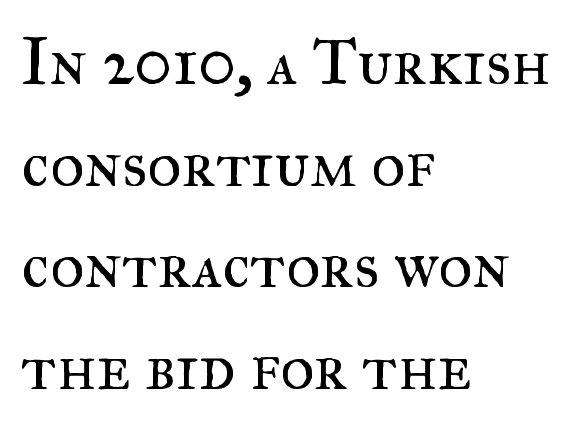
Q: Is the text bold? A: No.
Q: Is the text italic (slanted)? A: No, it is upright.
Q: Is the typeface a serif or a sans-serif typeface? A: Serif.
Q: Is the text underlined? A: No.
Q: How is the paragraph aligned? A: Left-aligned.
Q: Is the spacing between letters normal or unusually wide? A: Normal.
Q: Is the spacing between lines tight, normal or loose? A: Normal.
Q: Width (condensed, normal, or wide)? A: Normal.
Q: Stroke contrast? A: Medium.
Q: x-height? A: Small.
Q: Monospaced? A: No.
